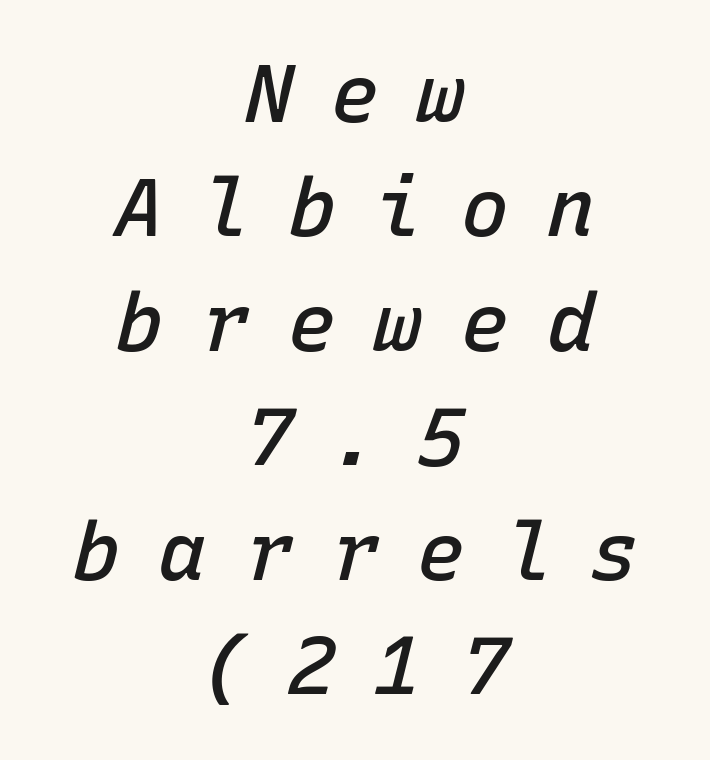
The image shows 80 px semibold type, italic (leaning right), monospaced; set centered, normal line spacing (1.43x), unusually wide letter spacing (+0.48 em), not underlined; low stroke contrast and a medium x-height.
